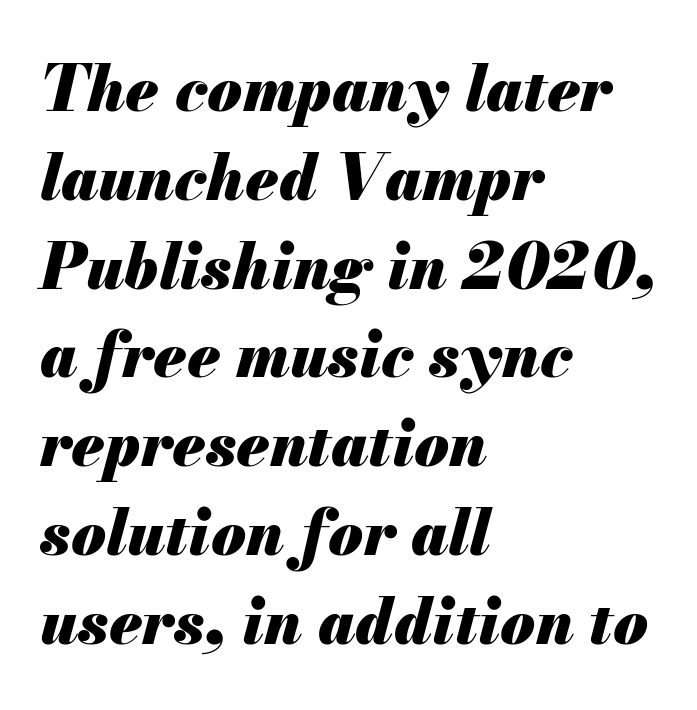
Character widths vary here, with narrow letters taking less room than wide ones. Caption: standard tracking, unaltered. Summary of weight: heavy, a full bold. The compositor pushed each line to the left boundary. Notice how descenders clear the ascenders below comfortably — that's standard leading.
